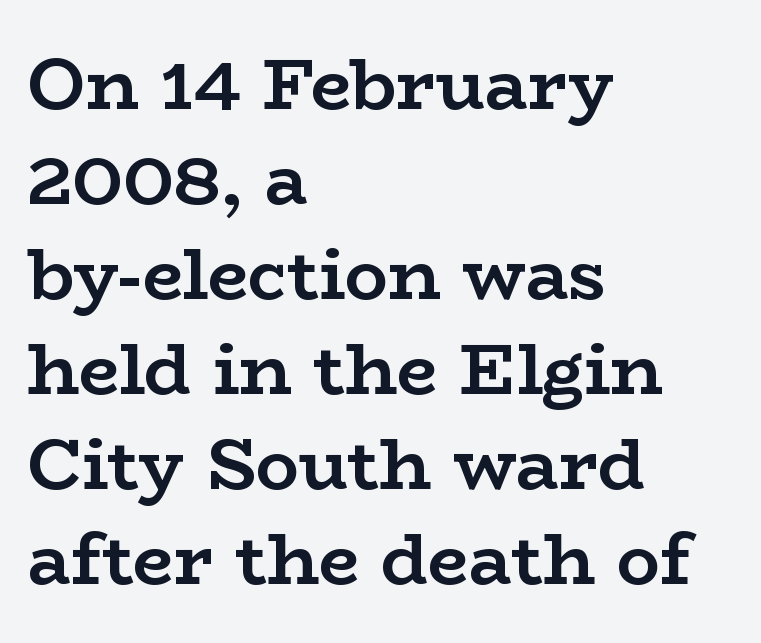
The image shows 72 px semibold, wide serif type, upright; set left-aligned, normal line spacing (1.32x), normal letter spacing, not underlined; low stroke contrast and a medium x-height.
